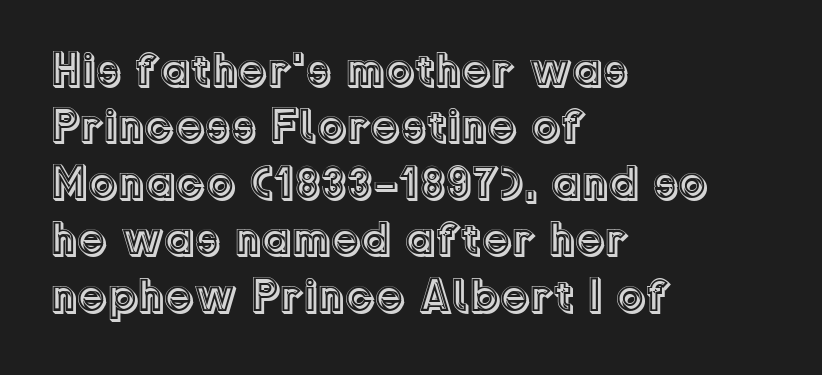
The image shows 47 px text type, upright; set left-aligned, line spacing 1.2x, normal letter spacing, not underlined; a medium x-height.
